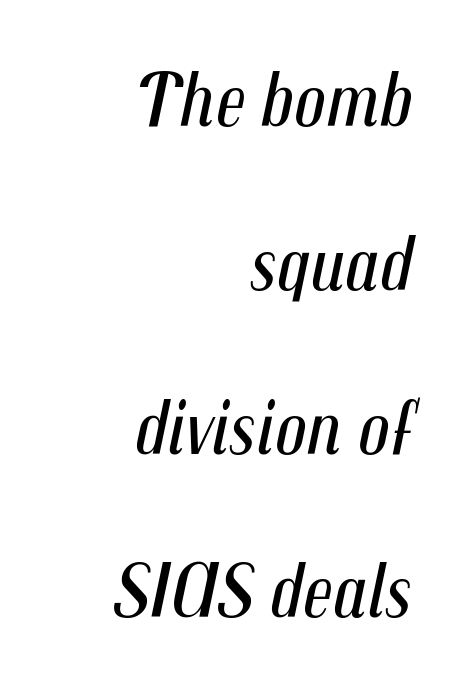
The image shows 78 px regular-weight, condensed type, italic (leaning right); set right-aligned, loose line spacing (2.1x), normal letter spacing, not underlined; medium stroke contrast and a medium x-height.
